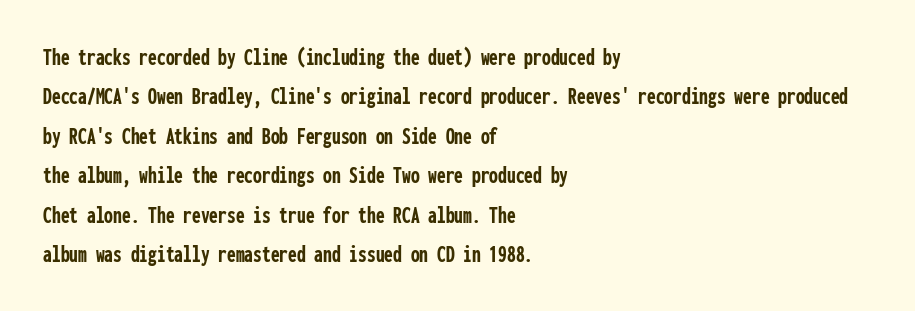
The image shows 25 px bold type, upright; set left-aligned, normal line spacing (1.58x), normal letter spacing, not underlined.
